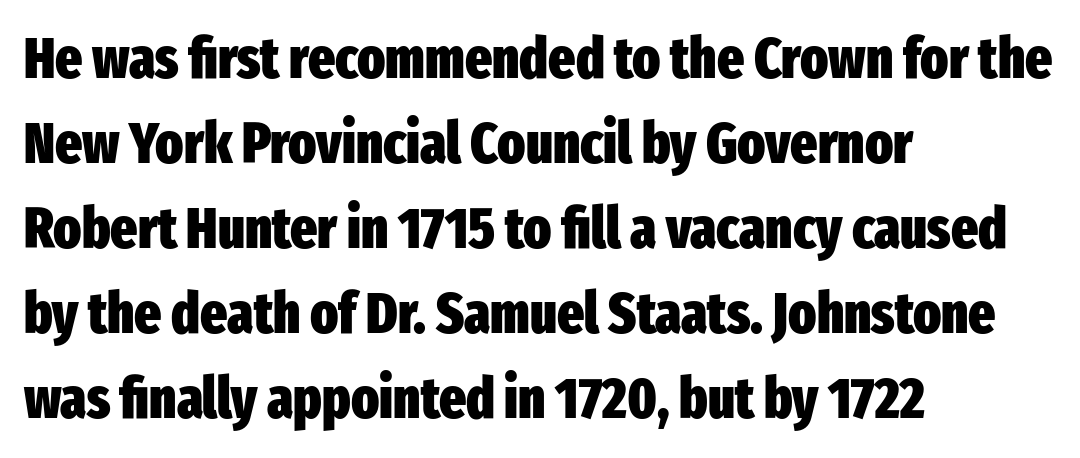
The image shows 57 px heavy, condensed sans-serif type, upright; set left-aligned, normal line spacing (1.49x), normal letter spacing, not underlined; low stroke contrast and a medium x-height.
